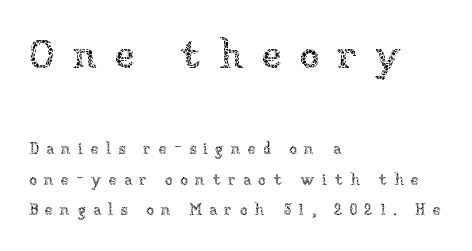
The image shows 40 px thin type, upright; set left-aligned, loose line spacing (1.92x), unusually wide letter spacing (+0.45 em), not underlined; the first (top) block is 2.5x larger; low stroke contrast and a medium x-height.
